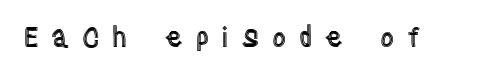
{"italic": "no", "underline": "no", "letter_spacing": "wide", "letter_spacing_em": 0.46, "glyph_px": 27}
